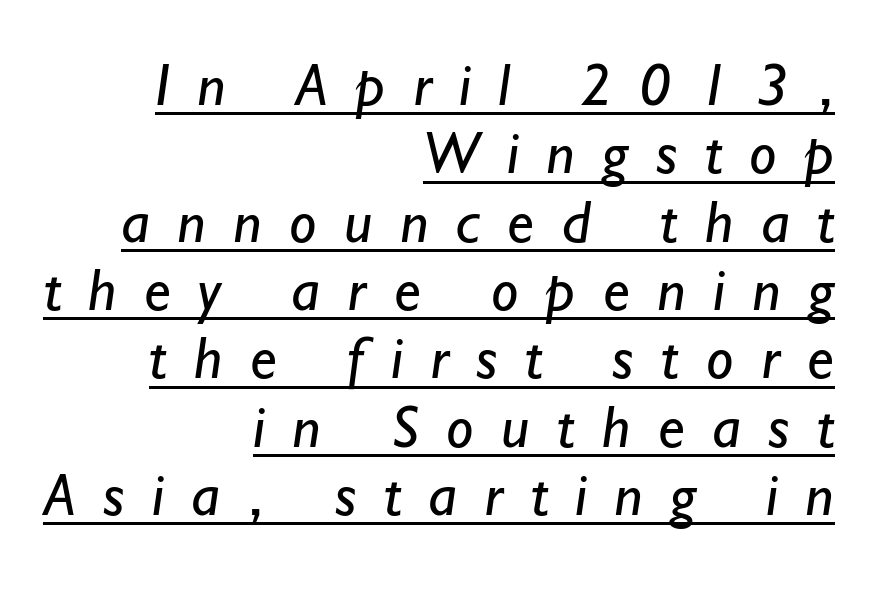
Q: Is the text bold? A: No.
Q: Is the typeface a serif or a sans-serif typeface? A: Sans-serif.
Q: Is the text underlined? A: Yes.
Q: How is the paragraph aligned? A: Right-aligned.
Q: Is the spacing between letters normal or unusually wide? A: Unusually wide.
Q: Is the spacing between lines tight, normal or loose? A: Tight.
Q: Width (condensed, normal, or wide)? A: Normal.
Q: Stroke contrast? A: Low.
Q: x-height? A: Small.
Q: Monospaced? A: No.
